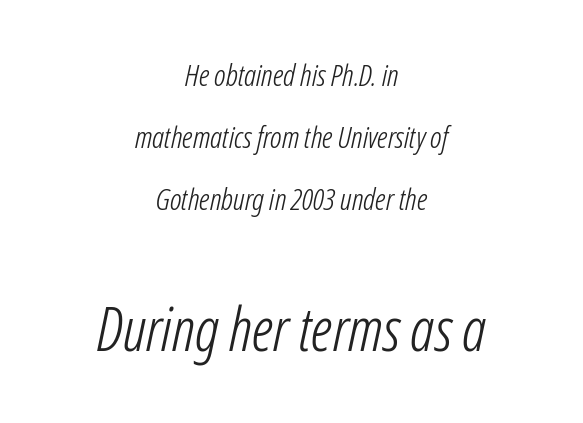
{"italic": "yes", "lean": "right", "slant_degrees": 12, "bold": "no", "weight": "light", "width": "condensed", "stroke_contrast": "low", "x_height": "medium", "monospaced": "no", "underline": "no", "align": "center", "line_spacing": "loose", "line_spacing_ratio": 2.06, "letter_spacing": "normal", "letter_spacing_em": 0.0, "larger_block": "second", "size_ratio": 2.0, "glyph_px": 60}
